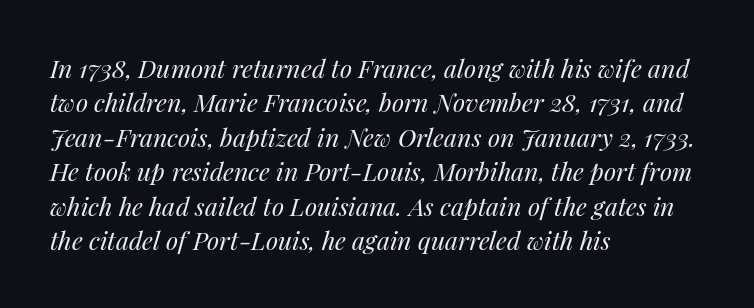
Quick note: interline space is typical. This rendering leaves character spacing at its baseline value. The letters are slanted; this is an italic face. The strip under each line holds only bare page. The lines are quadded left. This reads as an unemphasized weight, regular at the heaviest.
